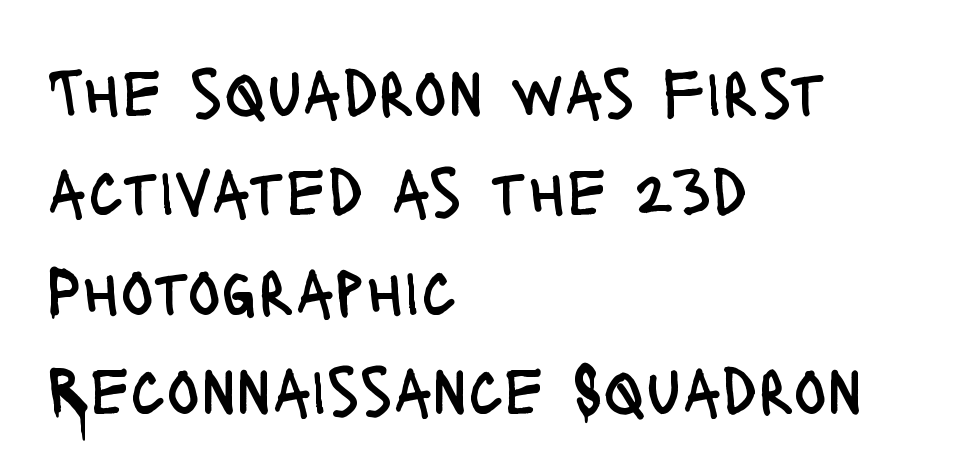
The image shows 69 px regular-weight, condensed sans-serif type, upright; set left-aligned, normal line spacing (1.44x), normal letter spacing, not underlined; low stroke contrast and a large x-height.
